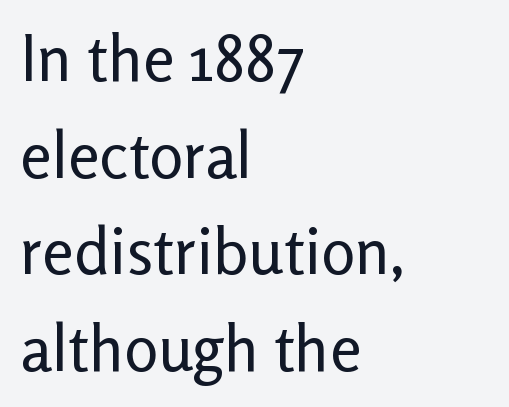
Bare-footed words on every line. Leftover space on each line is placed entirely after the last word. Whoever set this chose a conventional vertical rhythm. Bold? No — there's no thickening of the strokes. Caption: standard tracking, unaltered. Spacing verdict: proportional, widths tailored to each character.
